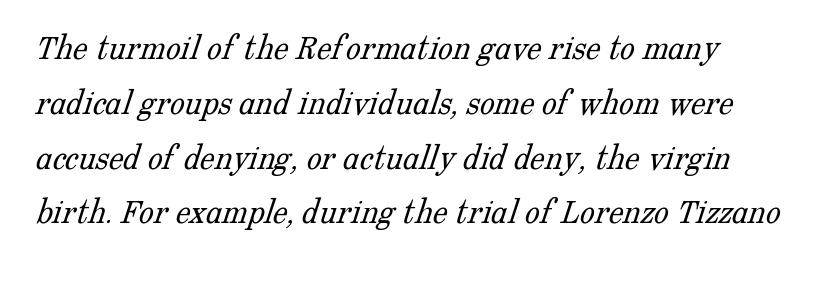
The strokes carry an ordinary text weight at most. The line-height multiplier appears to be the usual default. Any mark beneath the type? The region is blank. In terms of letterform style, serifs are clearly present.
